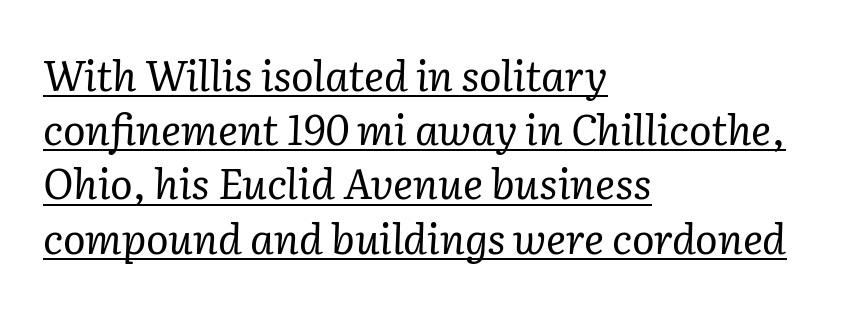
{"serif": "yes", "italic": "yes", "lean": "right", "slant_degrees": 2, "bold": "no", "weight": "regular", "width": "normal", "stroke_contrast": "low", "x_height": "medium", "monospaced": "no", "underline": "yes", "align": "left", "line_spacing": "normal", "line_spacing_ratio": 1.29, "letter_spacing": "normal", "letter_spacing_em": 0.0, "glyph_px": 42}
